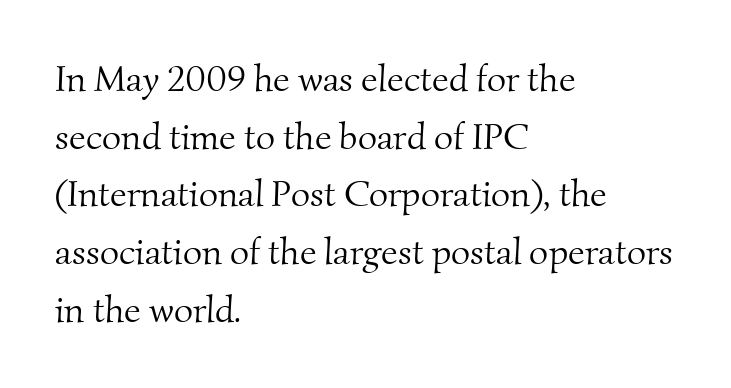
The image shows 37 px light serif type; set left-aligned, normal line spacing (1.56x), normal letter spacing, not underlined; medium stroke contrast and a small x-height.
